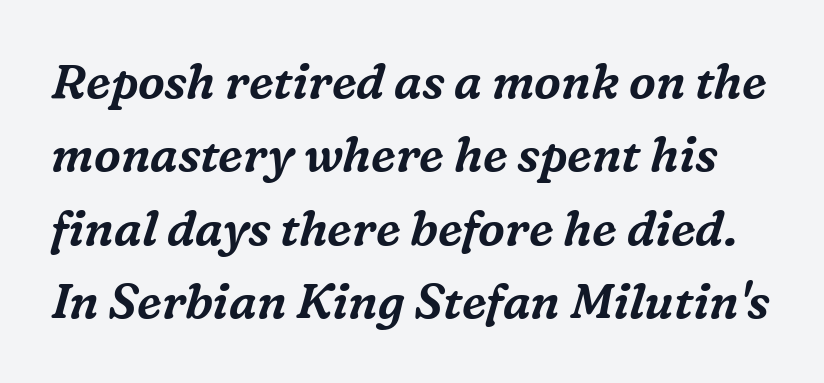
The image shows 48 px serif type, italic (leaning right); set normal line spacing (1.53x), normal letter spacing, not underlined; medium stroke contrast and a medium x-height.
